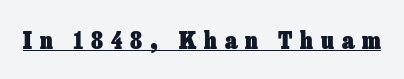
The image shows 23 px bold type, upright; set unusually wide letter spacing (+0.34 em), underlined.
